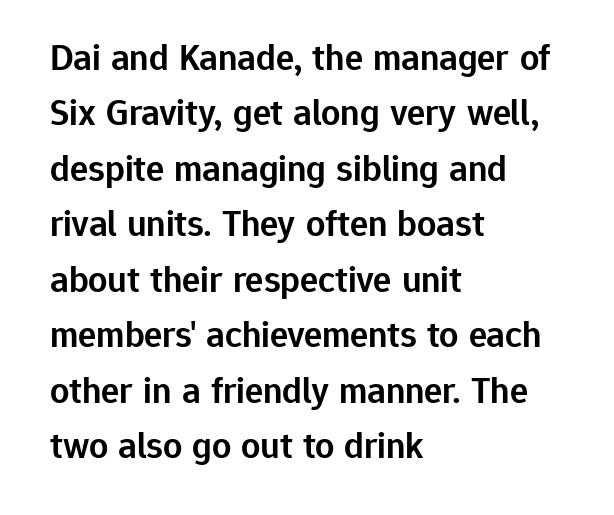
Q: Is the text bold? A: Semi-bold.
Q: Is the text italic (slanted)? A: No, it is upright.
Q: Is the typeface a serif or a sans-serif typeface? A: Sans-serif.
Q: Is the text underlined? A: No.
Q: How is the paragraph aligned? A: Left-aligned.
Q: Is the spacing between letters normal or unusually wide? A: Normal.
Q: Is the spacing between lines tight, normal or loose? A: Normal.
Q: Width (condensed, normal, or wide)? A: Normal.
Q: Stroke contrast? A: Low.
Q: x-height? A: Medium.
Q: Monospaced? A: No.
